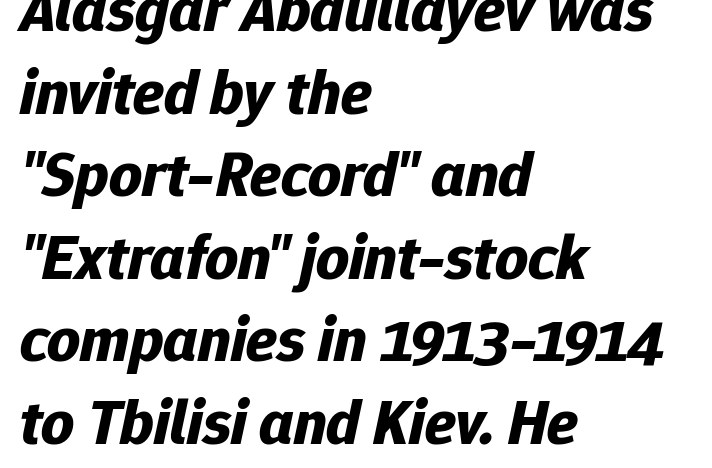
The image shows 64 px bold type, italic (leaning right); set left-aligned, normal line spacing (1.29x), normal letter spacing, not underlined; low stroke contrast and a medium x-height.
